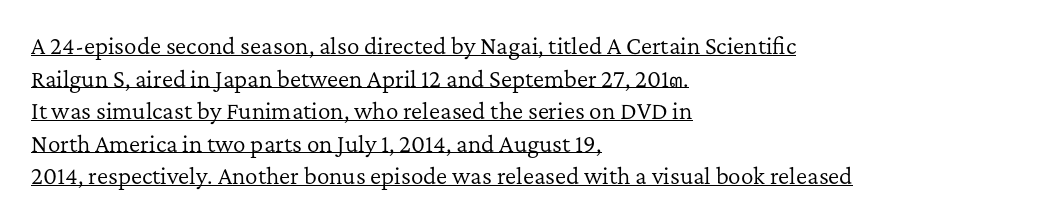
Weight: in the light-to-regular range. Italic: no, the glyphs are upright roman. Does the leading feel generous? No, just average. The line texture is even and compact thanks to regular tracking. The rendering uses the underline text-decoration. Line starts are locked; line ends wander.
